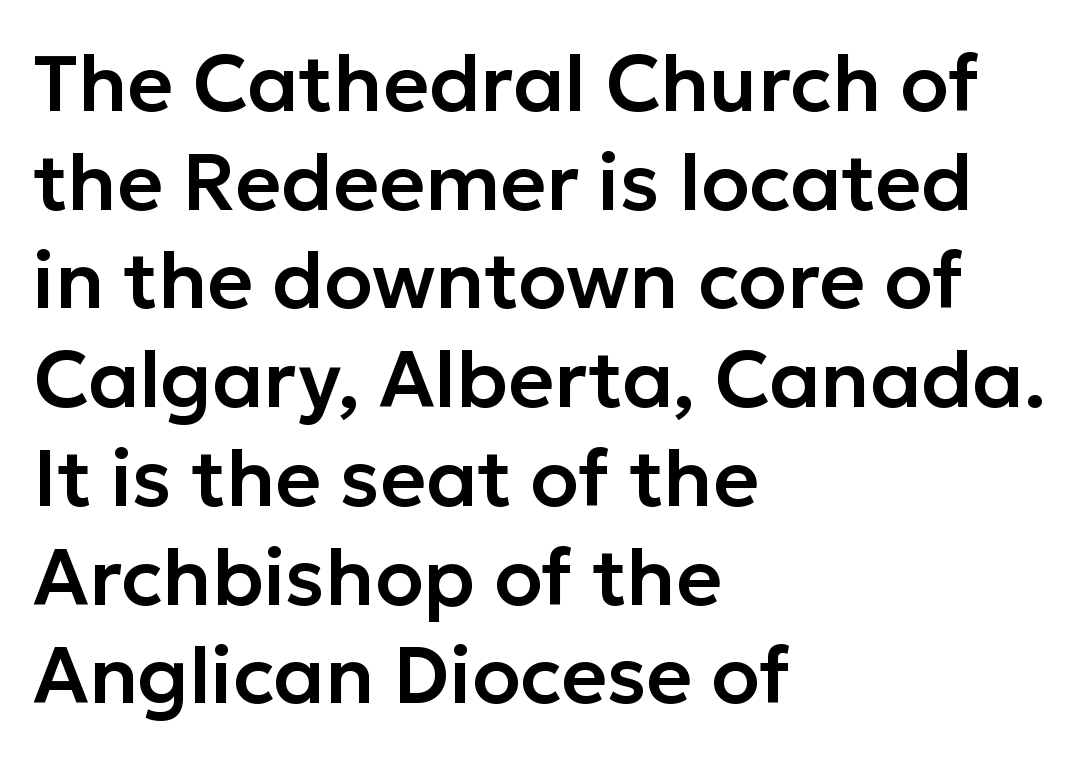
The image shows 79 px sans-serif type, upright; set left-aligned, normal line spacing (1.25x), normal letter spacing, not underlined; low stroke contrast and a medium x-height.
